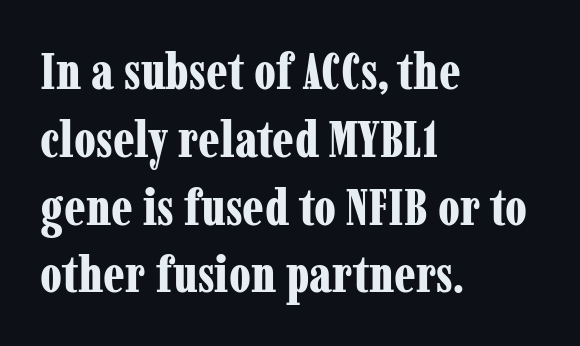
Q: Is the text bold? A: Yes.
Q: Is the text italic (slanted)? A: No, it is upright.
Q: Is the typeface a serif or a sans-serif typeface? A: Serif.
Q: Is the text underlined? A: No.
Q: How is the paragraph aligned? A: Left-aligned.
Q: Is the spacing between letters normal or unusually wide? A: Normal.
Q: Is the spacing between lines tight, normal or loose? A: Normal.
Q: Width (condensed, normal, or wide)? A: Condensed.
Q: Stroke contrast? A: Low.
Q: x-height? A: Medium.
Q: Monospaced? A: No.
